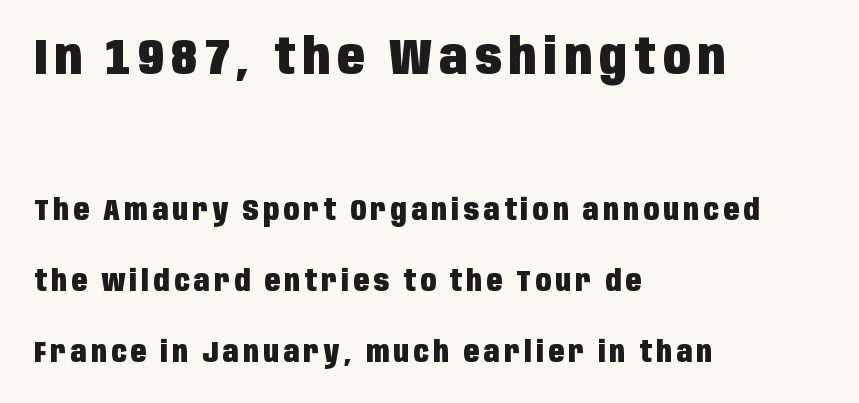
The face used here is proportionally spaced, like ordinary book or web type. The passage shown stacks its lines with a broad gap. In terms of weight, the rendering is a true, heavy bold. This sample is left-justified, so line endings fall wherever the words run out.
